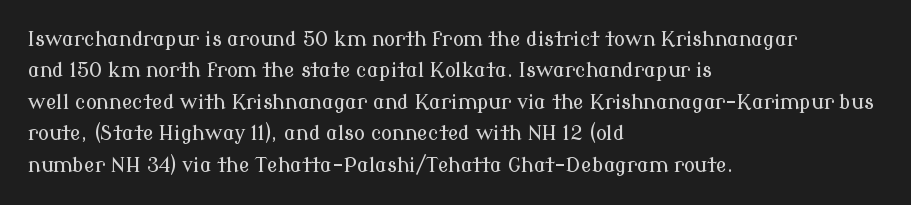
{"italic": "no", "underline": "no", "align": "left", "line_spacing": "normal", "line_spacing_ratio": 1.57, "letter_spacing": "normal", "letter_spacing_em": 0.0, "glyph_px": 20}
